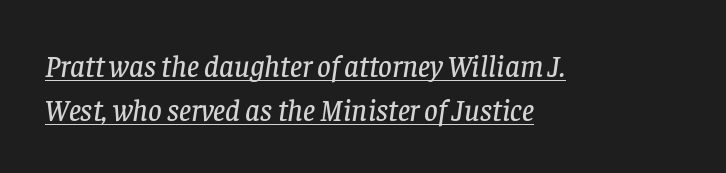
Q: Is the text italic (slanted)? A: Yes, it leans right by about 8 degrees.
Q: Is the typeface a serif or a sans-serif typeface? A: Serif.
Q: Is the text underlined? A: Yes.
Q: How is the paragraph aligned? A: Left-aligned.
Q: Is the spacing between letters normal or unusually wide? A: Normal.
Q: Is the spacing between lines tight, normal or loose? A: Normal.
Q: Width (condensed, normal, or wide)? A: Normal.
Q: Stroke contrast? A: Low.
Q: x-height? A: Large.
Q: Monospaced? A: No.
